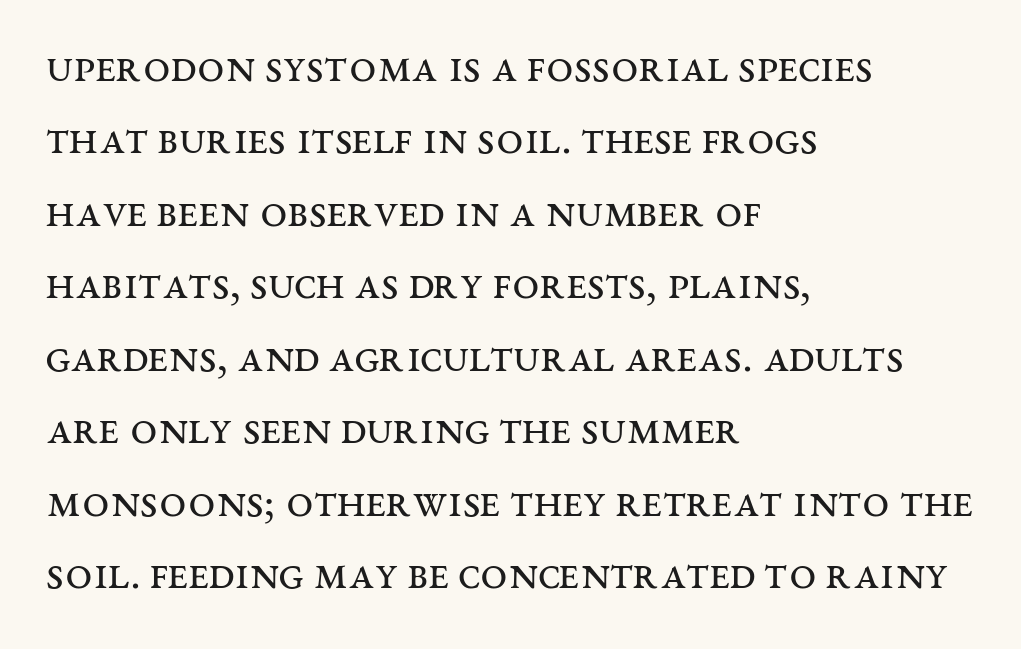
In terms of letterform style, serifs are clearly present. The passage is arranged the way most books set body copy — flush left. Leading: standard. A bare baseline throughout the passage.
